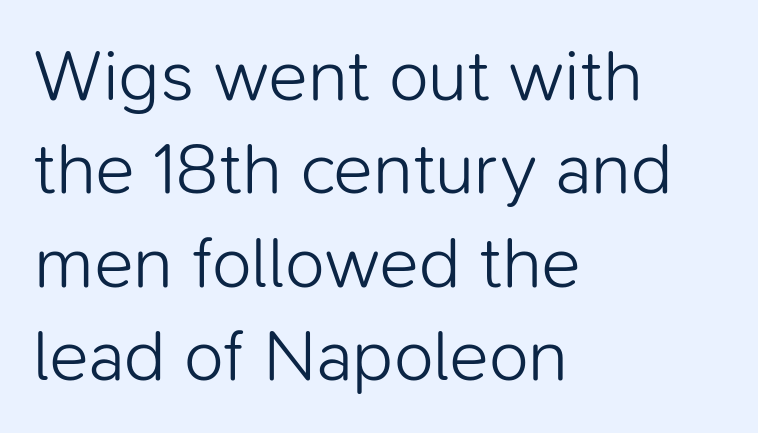
Q: Is the text bold? A: No.
Q: Is the text italic (slanted)? A: No, it is upright.
Q: Is the typeface a serif or a sans-serif typeface? A: Sans-serif.
Q: Is the text underlined? A: No.
Q: How is the paragraph aligned? A: Left-aligned.
Q: Is the spacing between letters normal or unusually wide? A: Normal.
Q: Is the spacing between lines tight, normal or loose? A: Normal.
Q: Width (condensed, normal, or wide)? A: Normal.
Q: Stroke contrast? A: Low.
Q: x-height? A: Medium.
Q: Monospaced? A: No.
